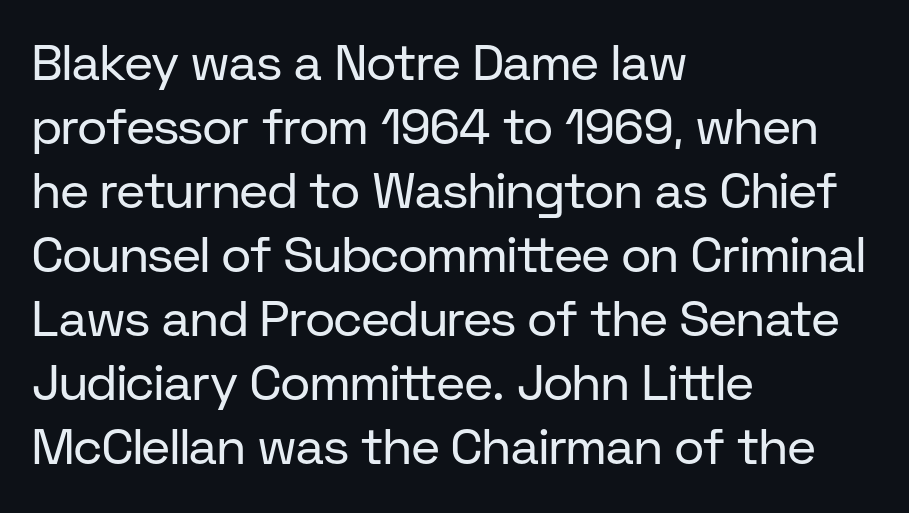
The image shows 50 px regular-weight sans-serif type, upright; set left-aligned, normal line spacing (1.28x), normal letter spacing, not underlined; low stroke contrast and a medium x-height.
